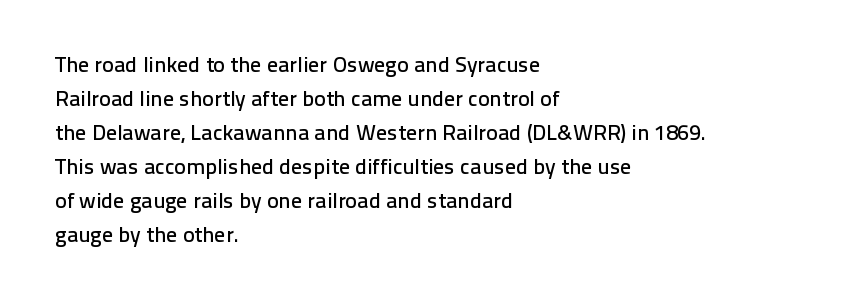
The image shows 22 px text type, upright; set left-aligned, normal line spacing (1.55x), normal letter spacing, not underlined.
